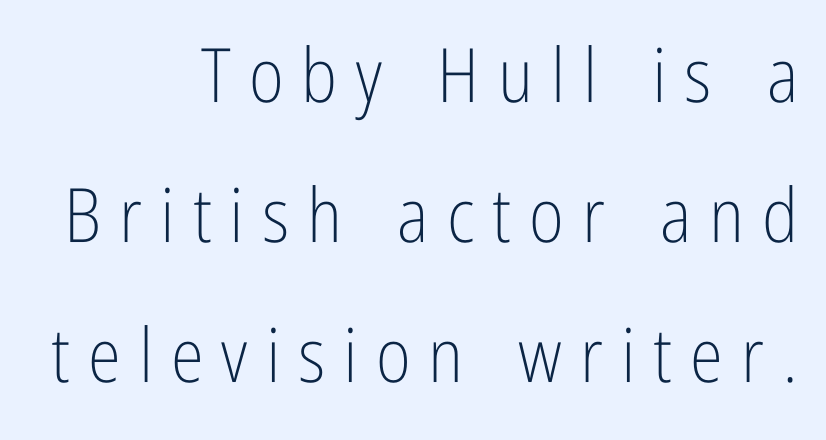
Q: Is the text bold? A: No.
Q: Is the text italic (slanted)? A: No, it is upright.
Q: Is the typeface a serif or a sans-serif typeface? A: Sans-serif.
Q: Is the text underlined? A: No.
Q: How is the paragraph aligned? A: Right-aligned.
Q: Is the spacing between letters normal or unusually wide? A: Unusually wide.
Q: Width (condensed, normal, or wide)? A: Condensed.
Q: Stroke contrast? A: Low.
Q: x-height? A: Medium.
Q: Monospaced? A: No.
